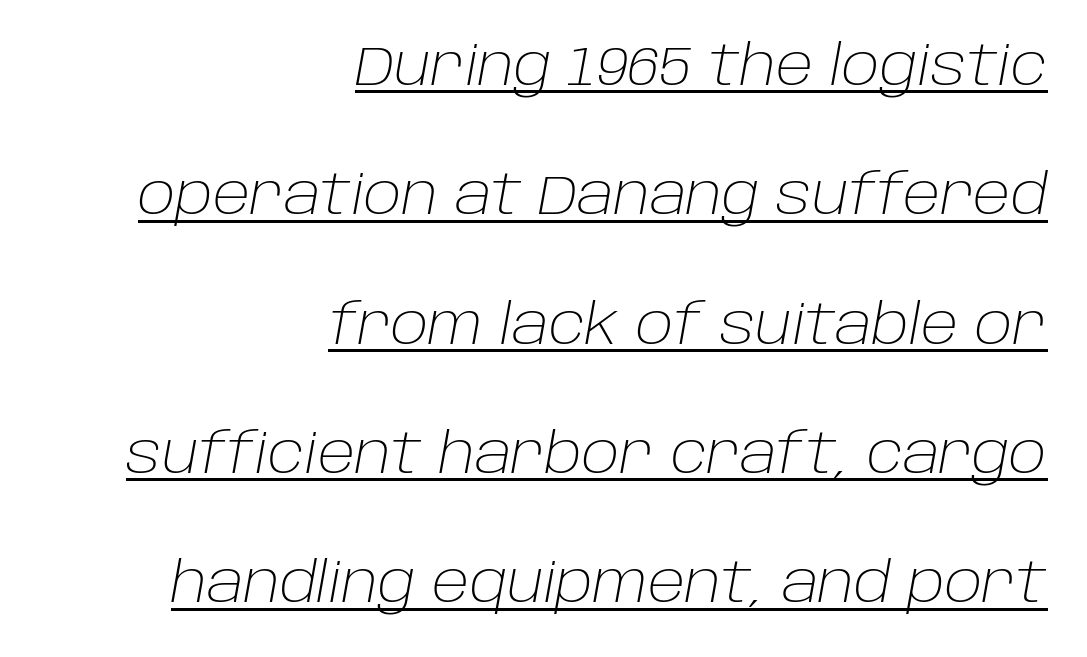
This is not heavy type; no bold has been used. An italicized treatment has been applied to the whole sample. The setting favours the right margin, as signatures and pull-quotes sometimes do. The line texture is even and compact thanks to regular tracking. These lines are rendered in a variable-pitch font. These characters rest on top of a visible drawn line.
